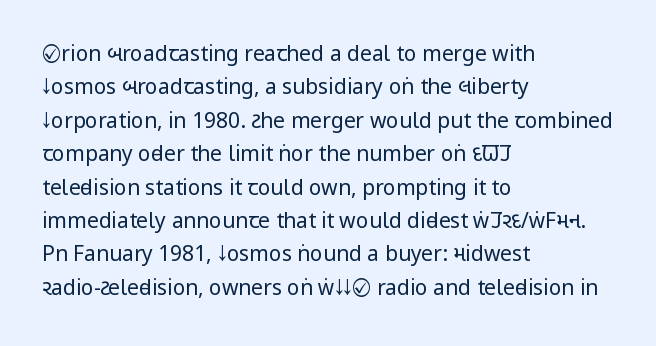
How would I describe the line gaps? Plain and ordinary. Weight: in the light-to-regular range. The type is set solid horizontally, with unmodified tracking. The lines are quadded left.
